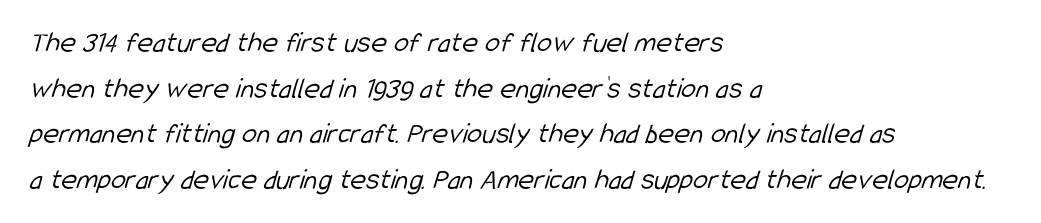
{"serif": "no", "bold": "no", "weight": "light", "width": "condensed", "stroke_contrast": "low", "x_height": "medium", "monospaced": "no", "underline": "no", "align": "left", "line_spacing": "normal", "line_spacing_ratio": 1.52, "letter_spacing": "normal", "letter_spacing_em": 0.0, "glyph_px": 30}
